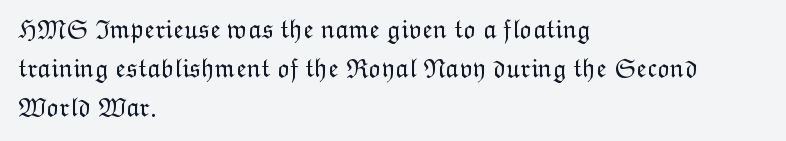
The image shows 27 px text type, upright; set left-aligned, normal line spacing (1.44x), normal letter spacing, not underlined.
